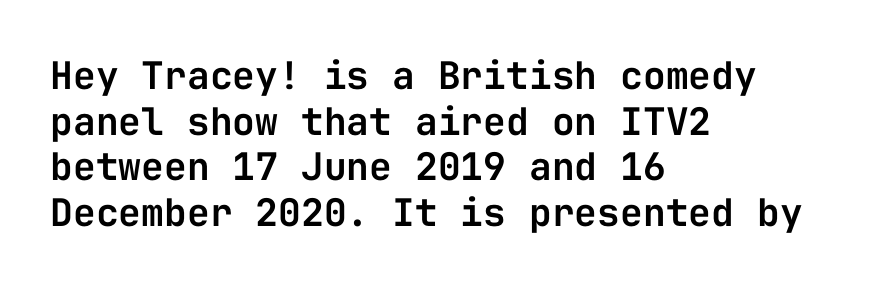
Q: Is the text italic (slanted)? A: No, it is upright.
Q: Is the typeface a serif or a sans-serif typeface? A: Sans-serif.
Q: Is the text underlined? A: No.
Q: How is the paragraph aligned? A: Left-aligned.
Q: Is the spacing between letters normal or unusually wide? A: Normal.
Q: Width (condensed, normal, or wide)? A: Normal.
Q: Stroke contrast? A: Low.
Q: x-height? A: Medium.
Q: Monospaced? A: Yes.
